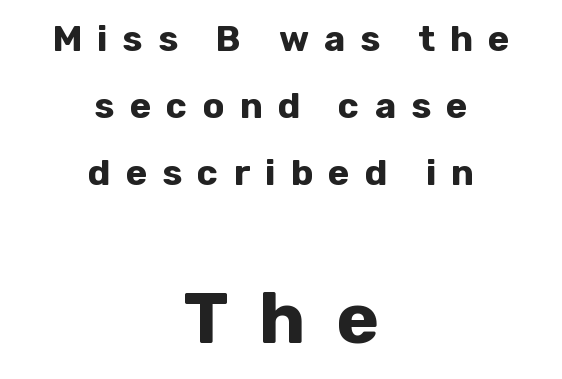
Q: Is the text bold? A: Yes.
Q: Is the text italic (slanted)? A: No, it is upright.
Q: Is the typeface a serif or a sans-serif typeface? A: Sans-serif.
Q: Is the text underlined? A: No.
Q: How is the paragraph aligned? A: Centered.
Q: Is the spacing between letters normal or unusually wide? A: Unusually wide.
Q: Which block of text is set in a larger size, the first (top) or the second (bottom)? A: The second (bottom) one.
Q: Width (condensed, normal, or wide)? A: Normal.
Q: Stroke contrast? A: Low.
Q: x-height? A: Medium.
Q: Monospaced? A: No.
